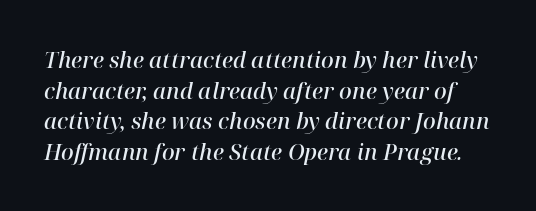
{"italic": "yes", "lean": "right", "slant_degrees": 12, "bold": "semi", "underline": "no", "line_spacing": "normal", "line_spacing_ratio": 1.39, "letter_spacing": "normal", "letter_spacing_em": 0.0, "glyph_px": 22}
